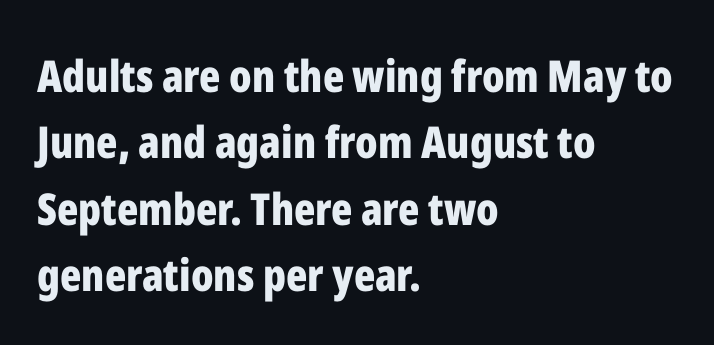
Q: Is the text bold? A: Yes.
Q: Is the text italic (slanted)? A: No, it is upright.
Q: Is the typeface a serif or a sans-serif typeface? A: Sans-serif.
Q: Is the text underlined? A: No.
Q: How is the paragraph aligned? A: Left-aligned.
Q: Is the spacing between letters normal or unusually wide? A: Normal.
Q: Is the spacing between lines tight, normal or loose? A: Normal.
Q: Width (condensed, normal, or wide)? A: Condensed.
Q: Stroke contrast? A: Low.
Q: x-height? A: Medium.
Q: Monospaced? A: No.
